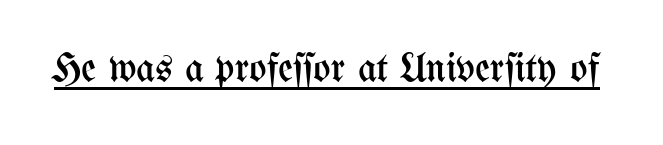
{"italic": "no", "bold": "no", "weight": "regular", "width": "condensed", "stroke_contrast": "medium", "x_height": "medium", "monospaced": "no", "underline": "yes", "letter_spacing": "normal", "letter_spacing_em": 0.0, "glyph_px": 41}
